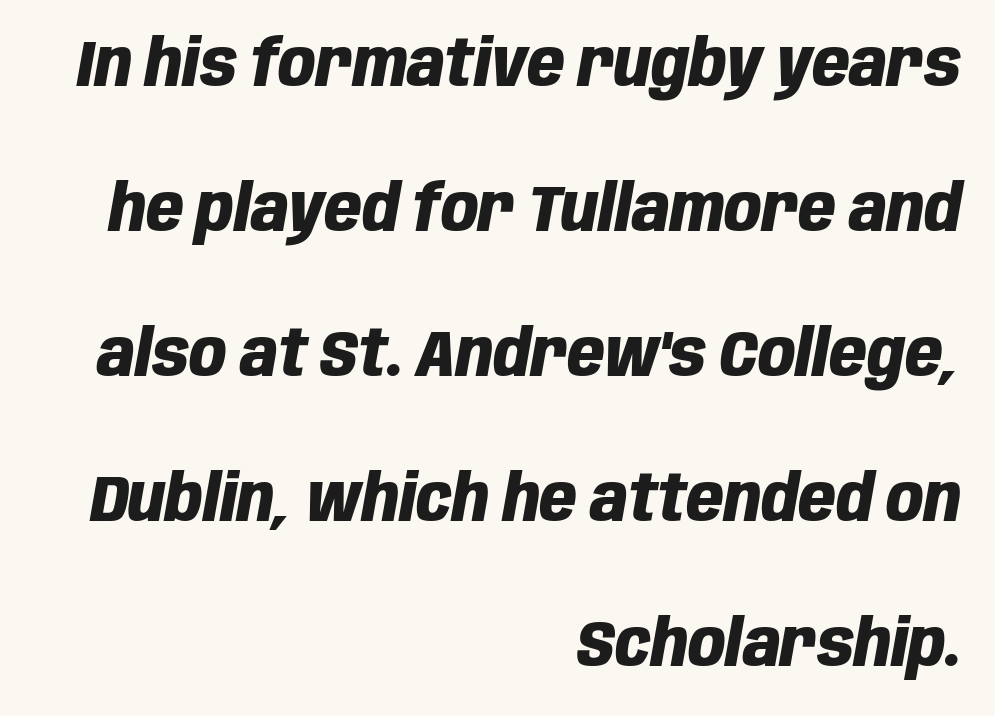
The line-height multiplier appears high, well above default. The gaps between neighbouring characters are ordinary and unremarkable. Varying glyph widths throughout — classic text-font behaviour. The whole block is typeset with a tilt. Honestly, there is no underline to notice here at all.
